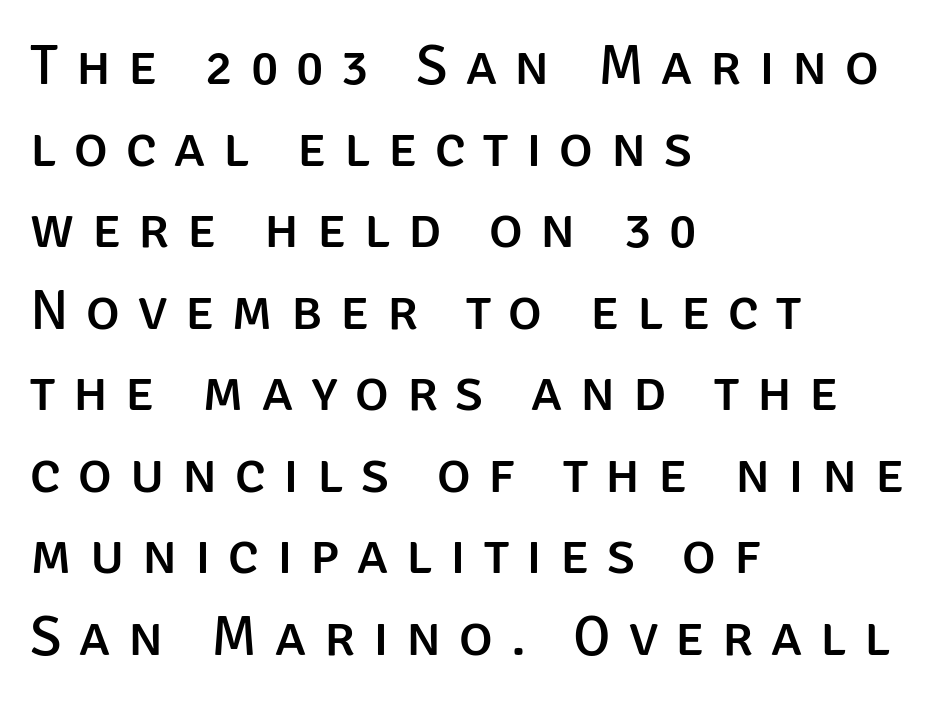
Leftover space on each line is placed entirely after the last word. Each row of text sits above clean, open space. A roman cut, with each character standing at attention. Honestly, the row spacing looks completely unremarkable. Think of a printed novel: that variable character pitch is what you see here. Are there feet on the stems? There aren't — it's a sans.
